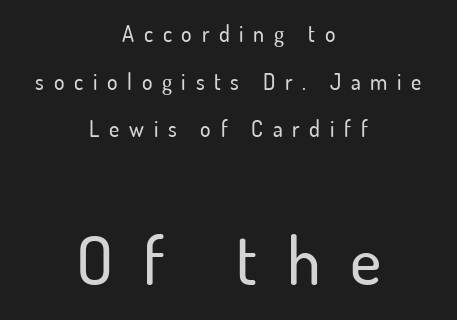
Note: smaller setting up top, larger setting below. The space beneath each line is pristine and unruled. The specimen reads as upright at a glance. Is the block centered? Yes — each line is placed symmetrically about the middle. Stroke terminals: plain, sans-serif.
